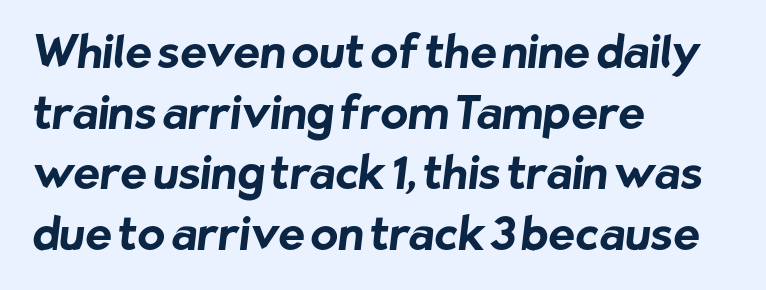
The passage shown is typed in a proportional face where columns would drift. Nobody touched the tracking dial on this one. Quick note: underline off. Vertically, the passage feels balanced, rows spaced as you'd expect.
